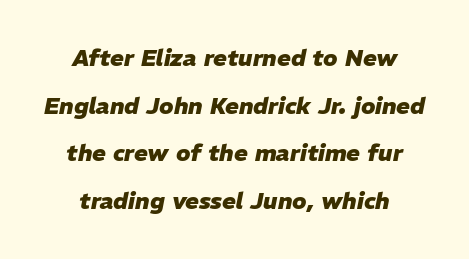
Q: Is the text bold? A: Yes.
Q: Is the text italic (slanted)? A: Yes, it leans right by about 11 degrees.
Q: Is the text underlined? A: No.
Q: How is the paragraph aligned? A: Centered.
Q: Is the spacing between letters normal or unusually wide? A: Normal.
Q: Is the spacing between lines tight, normal or loose? A: Loose.
